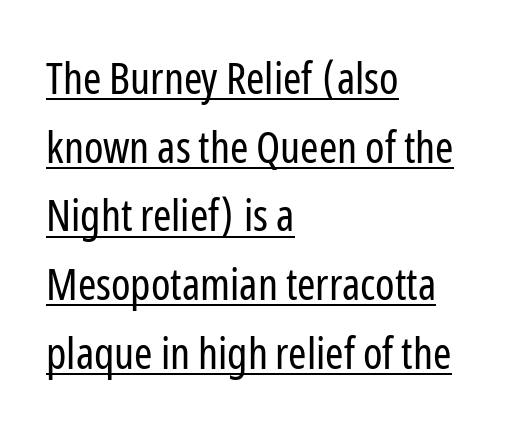
{"serif": "no", "italic": "no", "bold": "no", "weight": "regular", "width": "condensed", "stroke_contrast": "low", "x_height": "medium", "monospaced": "no", "underline": "yes", "align": "left", "line_spacing": "normal", "line_spacing_ratio": 1.56, "letter_spacing": "normal", "letter_spacing_em": 0.0, "glyph_px": 44}
